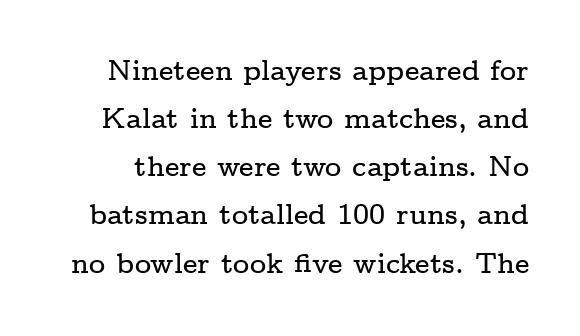
Q: Is the text italic (slanted)? A: No, it is upright.
Q: Is the typeface a serif or a sans-serif typeface? A: Serif.
Q: Is the text underlined? A: No.
Q: Is the spacing between letters normal or unusually wide? A: Normal.
Q: Width (condensed, normal, or wide)? A: Wide.
Q: Stroke contrast? A: Low.
Q: x-height? A: Medium.
Q: Monospaced? A: No.
